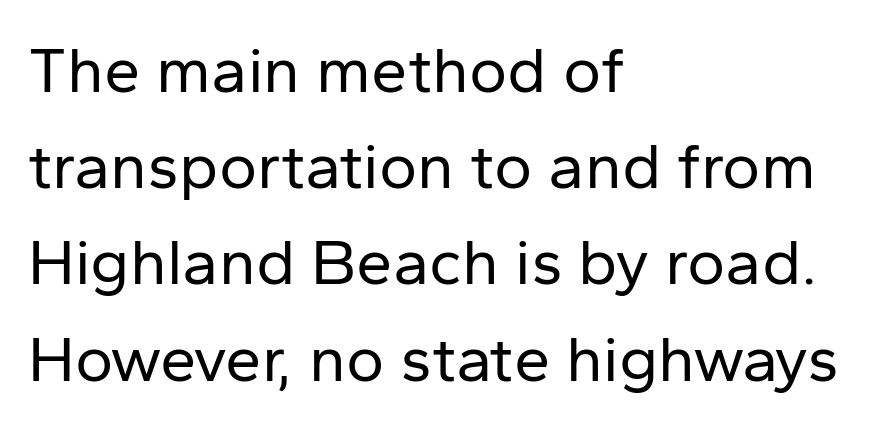
These lines sit exactly where default settings would place them. Anything drawn beneath the words? Only blank space. When letters stand straight like this, we call the style roman or upright. The rendering uses natural spacing where letterforms have individual widths. Stroke mass is kept to a normal reading level or below. Is this a sans? Yes — the strokes have no serifs.
